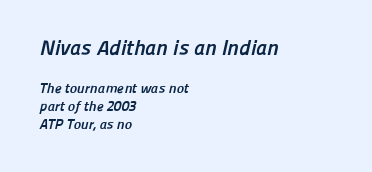
Q: Is the text bold? A: Yes.
Q: Is the text underlined? A: No.
Q: How is the paragraph aligned? A: Left-aligned.
Q: Is the spacing between letters normal or unusually wide? A: Normal.
Q: Is the spacing between lines tight, normal or loose? A: Normal.
Q: Which block of text is set in a larger size, the first (top) or the second (bottom)? A: The first (top) one.
